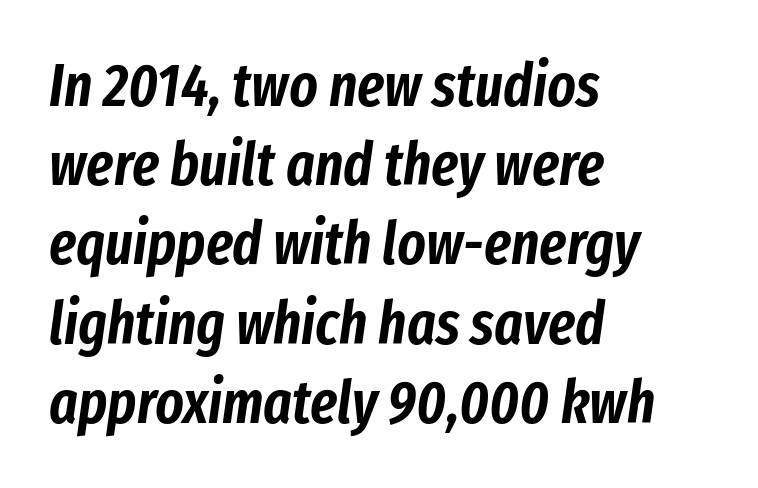
Q: Is the text italic (slanted)? A: Yes, it leans right by about 8 degrees.
Q: Is the text underlined? A: No.
Q: How is the paragraph aligned? A: Left-aligned.
Q: Is the spacing between letters normal or unusually wide? A: Normal.
Q: Is the spacing between lines tight, normal or loose? A: Normal.
Q: Width (condensed, normal, or wide)? A: Condensed.
Q: Stroke contrast? A: Low.
Q: x-height? A: Medium.
Q: Monospaced? A: No.
